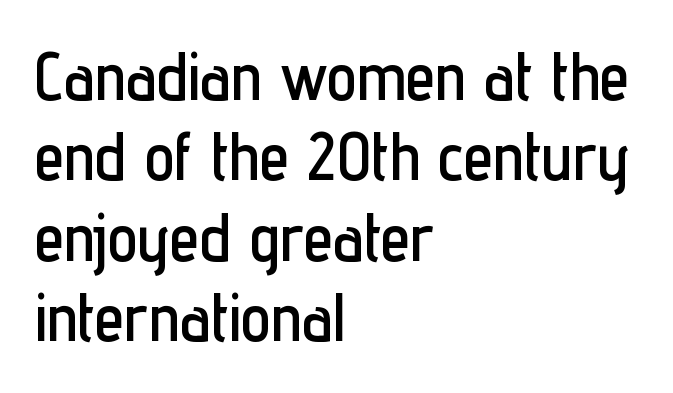
{"serif": "no", "italic": "no", "width": "condensed", "stroke_contrast": "low", "x_height": "medium", "monospaced": "no", "underline": "no", "align": "left", "line_spacing_ratio": 1.2, "letter_spacing": "normal", "letter_spacing_em": 0.0, "glyph_px": 67}
